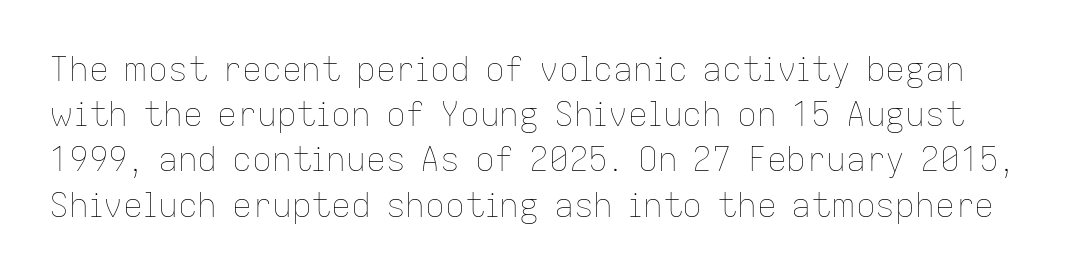
The image shows 33 px thin type, upright; set normal line spacing (1.37x), normal letter spacing, not underlined; low stroke contrast and a medium x-height.
